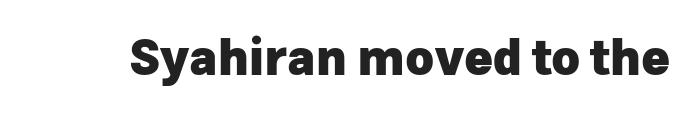
{"serif": "no", "italic": "no", "bold": "yes", "weight": "heavy", "width": "normal", "stroke_contrast": "low", "x_height": "medium", "monospaced": "no", "underline": "no", "letter_spacing": "normal", "letter_spacing_em": 0.0, "glyph_px": 49}
